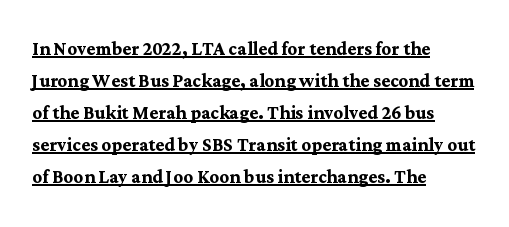
Q: Is the text bold? A: Yes.
Q: Is the text italic (slanted)? A: No, it is upright.
Q: Is the text underlined? A: Yes.
Q: How is the paragraph aligned? A: Left-aligned.
Q: Is the spacing between letters normal or unusually wide? A: Normal.
Q: Is the spacing between lines tight, normal or loose? A: Normal.
